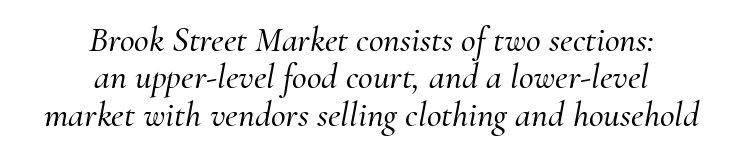
Q: Is the text italic (slanted)? A: Yes, it leans right by about 10 degrees.
Q: Is the typeface a serif or a sans-serif typeface? A: Serif.
Q: Is the text underlined? A: No.
Q: How is the paragraph aligned? A: Centered.
Q: Is the spacing between letters normal or unusually wide? A: Normal.
Q: Is the spacing between lines tight, normal or loose? A: Tight.
Q: Width (condensed, normal, or wide)? A: Normal.
Q: Stroke contrast? A: Medium.
Q: x-height? A: Small.
Q: Monospaced? A: No.
